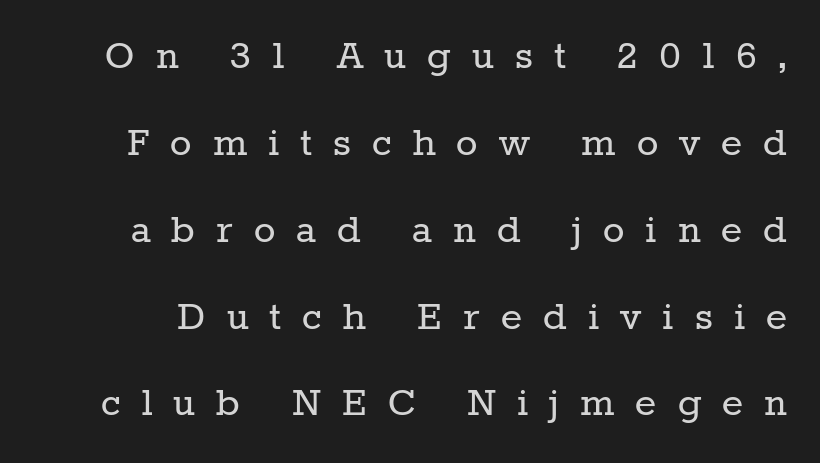
No word sits above an underline. If you measured baseline to baseline, you'd find a long distance. The font's upright variant was chosen for this text. These lines are rendered in a variable-pitch font. The letterforms stand isolated, each surrounded by extra space. The typeface has the unassuming heft of standard copy or less.
